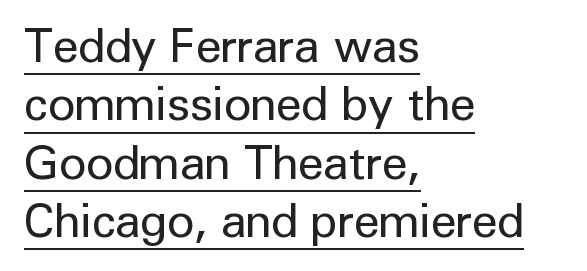
Q: Is the text bold? A: No.
Q: Is the text italic (slanted)? A: No, it is upright.
Q: Is the typeface a serif or a sans-serif typeface? A: Sans-serif.
Q: Is the text underlined? A: Yes.
Q: How is the paragraph aligned? A: Left-aligned.
Q: Is the spacing between letters normal or unusually wide? A: Normal.
Q: Width (condensed, normal, or wide)? A: Normal.
Q: Stroke contrast? A: Low.
Q: x-height? A: Medium.
Q: Monospaced? A: No.
